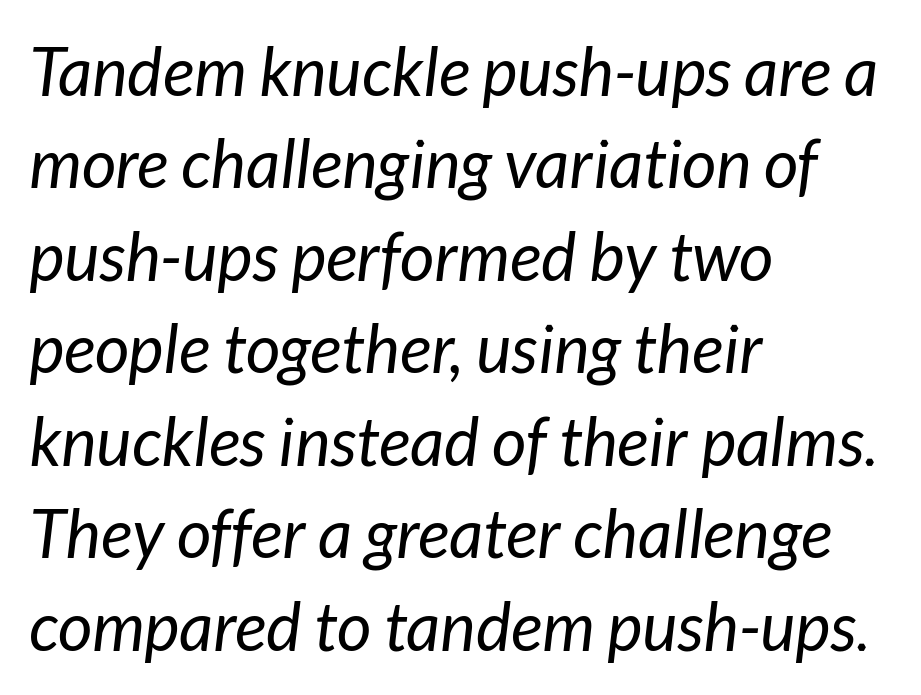
Q: Is the text bold? A: No.
Q: Is the text italic (slanted)? A: Yes, it leans right by about 7 degrees.
Q: Is the text underlined? A: No.
Q: How is the paragraph aligned? A: Left-aligned.
Q: Is the spacing between letters normal or unusually wide? A: Normal.
Q: Is the spacing between lines tight, normal or loose? A: Normal.
Q: Width (condensed, normal, or wide)? A: Normal.
Q: Stroke contrast? A: Low.
Q: x-height? A: Medium.
Q: Monospaced? A: No.
